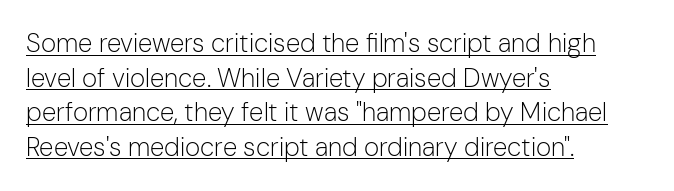
Characters follow at the spacing the type designer built in. Stroke mass is kept to a normal reading level or below. The rendering uses the underline text-decoration. Notice how descenders clear the ascenders below comfortably — that's standard leading.
